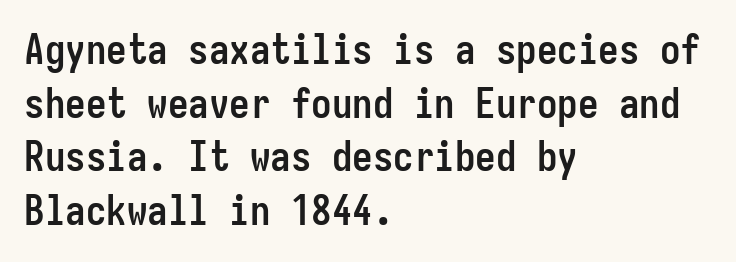
{"serif": "no", "italic": "no", "bold": "yes", "weight": "semibold", "width": "condensed", "stroke_contrast": "low", "x_height": "medium", "monospaced": "yes", "underline": "no", "align": "left", "line_spacing": "normal", "line_spacing_ratio": 1.31, "letter_spacing": "normal", "letter_spacing_em": 0.0, "glyph_px": 41}
